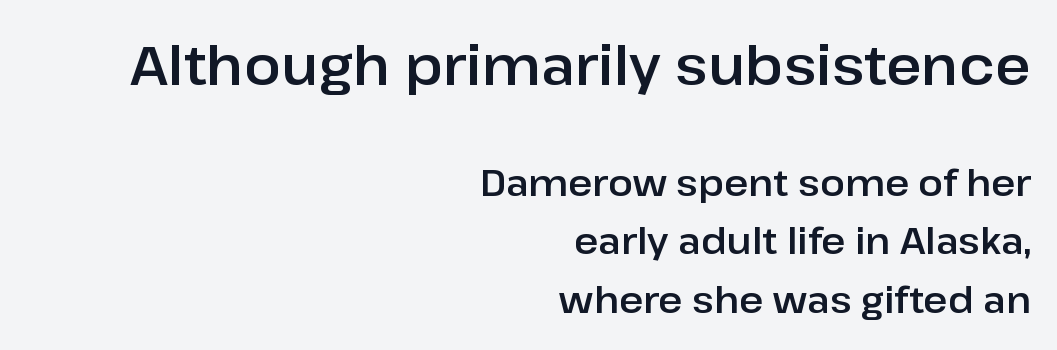
No word sits above an underline. The designer went with a sans here, leaving each stem footless. Size contrast runs from large at the top to small at the bottom. Here the designer chose a conventional face with non-uniform glyph widths. Tracking value appears to be zero — textbook default spacing.
